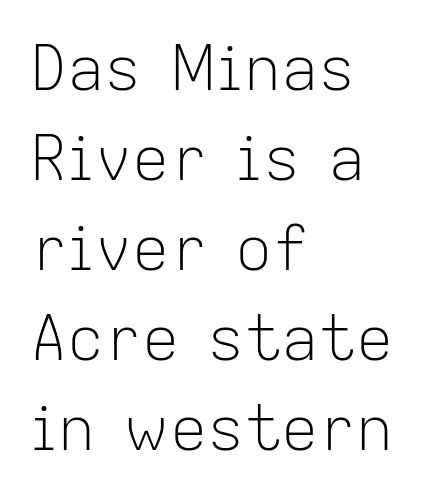
The image shows 62 px light sans-serif type, upright; set left-aligned, normal line spacing (1.45x), normal letter spacing, not underlined; low stroke contrast and a medium x-height.
